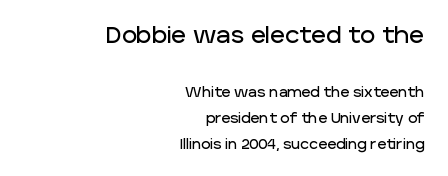
{"italic": "no", "underline": "no", "align": "right", "line_spacing_ratio": 1.85, "letter_spacing": "normal", "letter_spacing_em": 0.0, "larger_block": "first", "size_ratio": 1.64, "glyph_px": 23}
